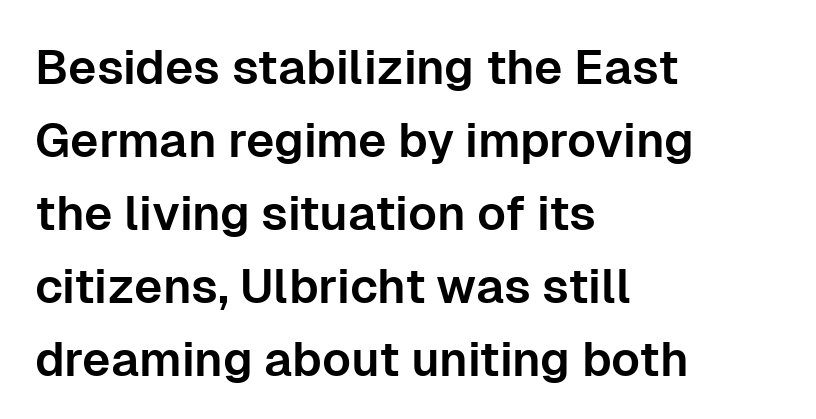
Examine the stroke ends and you'll find no serifs. Descender tails drop into unmarked territory. The letters stand straight up with perfectly vertical stems. Notice how descenders clear the ascenders below comfortably — that's standard leading.
